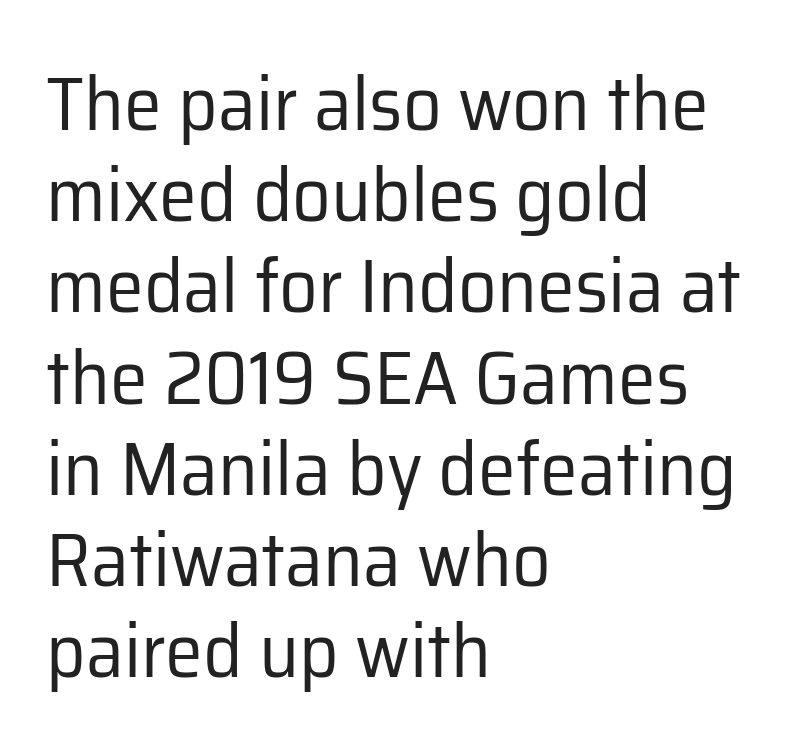
{"serif": "no", "italic": "no", "bold": "no", "weight": "regular", "width": "normal", "stroke_contrast": "low", "x_height": "medium", "monospaced": "no", "underline": "no", "align": "left", "line_spacing_ratio": 1.2, "letter_spacing": "normal", "letter_spacing_em": 0.0, "glyph_px": 76}
